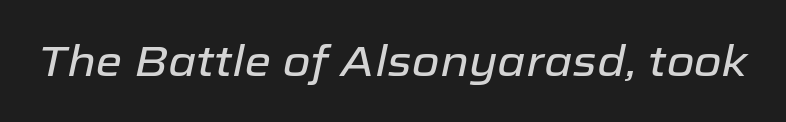
The image shows 43 px text type, italic (leaning right); set normal letter spacing, not underlined; low stroke contrast and a medium x-height.
